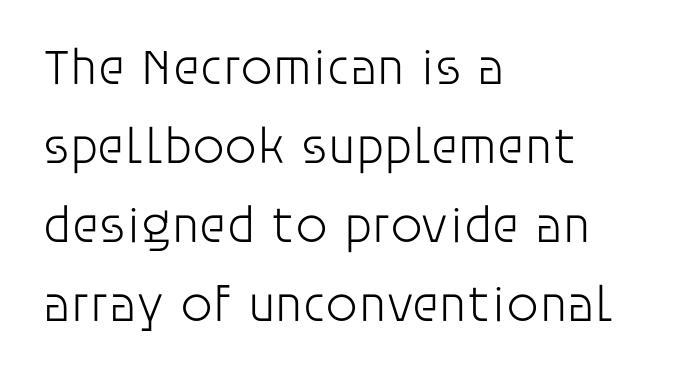
Q: Is the text bold? A: No.
Q: Is the text italic (slanted)? A: No, it is upright.
Q: Is the typeface a serif or a sans-serif typeface? A: Sans-serif.
Q: Is the text underlined? A: No.
Q: How is the paragraph aligned? A: Left-aligned.
Q: Is the spacing between letters normal or unusually wide? A: Normal.
Q: Is the spacing between lines tight, normal or loose? A: Normal.
Q: Width (condensed, normal, or wide)? A: Normal.
Q: Stroke contrast? A: Low.
Q: x-height? A: Large.
Q: Monospaced? A: No.
